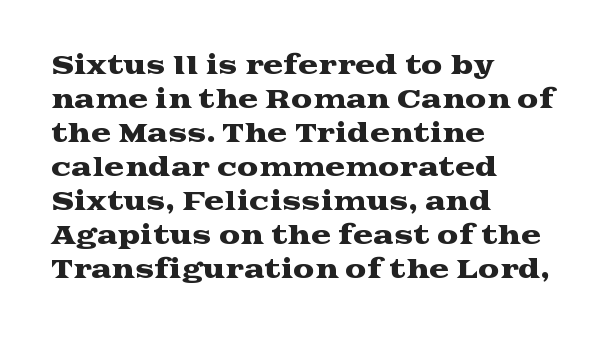
Q: Is the text italic (slanted)? A: No, it is upright.
Q: Is the text underlined? A: No.
Q: How is the paragraph aligned? A: Left-aligned.
Q: Is the spacing between letters normal or unusually wide? A: Normal.
Q: Is the spacing between lines tight, normal or loose? A: Normal.
